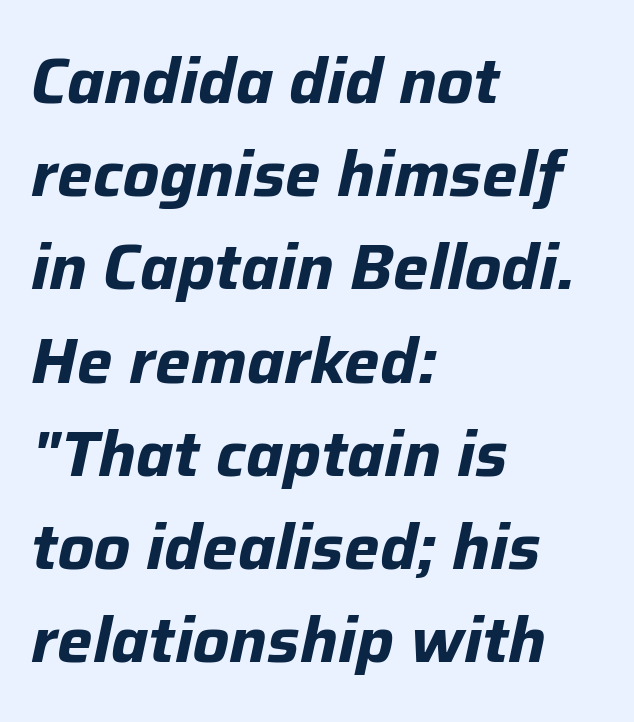
Q: Is the text bold? A: Yes.
Q: Is the text italic (slanted)? A: Yes, it leans right by about 12 degrees.
Q: Is the text underlined? A: No.
Q: How is the paragraph aligned? A: Left-aligned.
Q: Is the spacing between letters normal or unusually wide? A: Normal.
Q: Is the spacing between lines tight, normal or loose? A: Normal.
Q: Width (condensed, normal, or wide)? A: Normal.
Q: Stroke contrast? A: Low.
Q: x-height? A: Medium.
Q: Monospaced? A: No.
